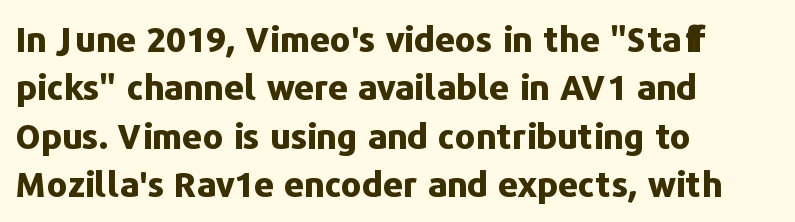
Every letter is thick-stroked: bold, no question. Quick note: underline off. The horizontal fit of the characters is conventional and even. This is the regular roman posture of the typeface. Leftover space on each line is placed entirely after the last word.
